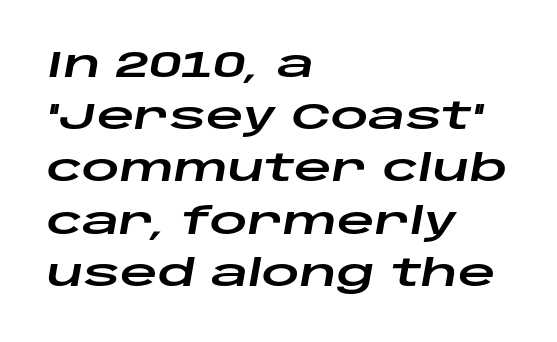
{"italic": "yes", "lean": "right", "slant_degrees": 10, "width": "wide", "stroke_contrast": "low", "x_height": "large", "monospaced": "no", "underline": "no", "align": "left", "line_spacing": "normal", "line_spacing_ratio": 1.41, "letter_spacing": "normal", "letter_spacing_em": 0.0, "glyph_px": 37}
